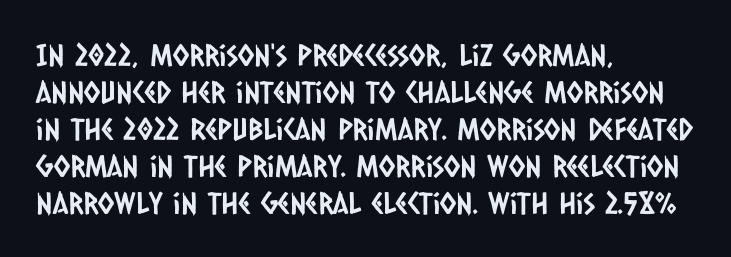
The image shows 30 px condensed sans-serif type; set left-aligned, line spacing 1.23x, normal letter spacing, not underlined; low stroke contrast and a large x-height.
